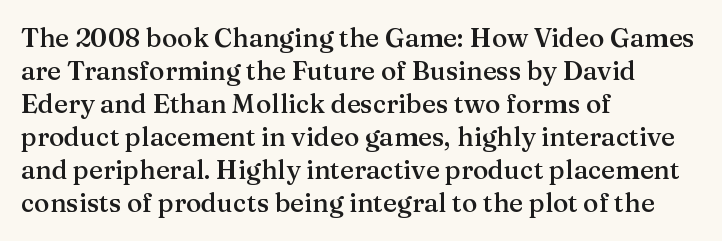
The space beneath each line is pristine and unruled. Notice how the stems are strictly vertical — no italics here. Weight: semibold (demi). Is the letter spacing exaggerated? No — it looks like the ordinary default. The line-height multiplier appears to be the usual default. Short and long lines alike share a common starting point at left.
